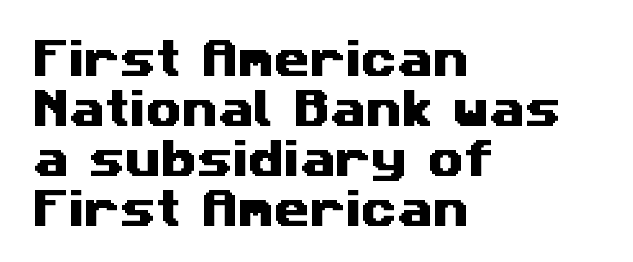
Is this a sans? Yes — the strokes have no serifs. This rendering uses left alignment, leaving the right contour irregular. No word sits above an underline. Glyph-to-glyph distance matches everyday printed text. Spacing verdict: proportional, widths tailored to each character.
